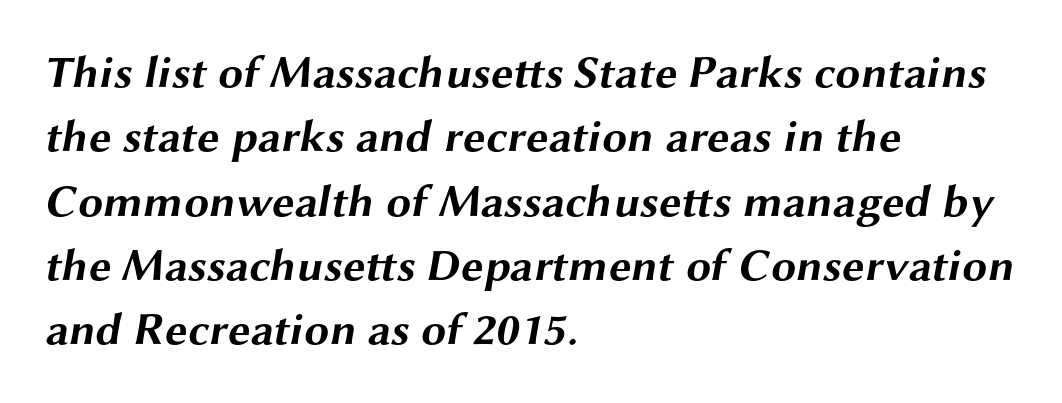
The image shows 45 px bold, wide sans-serif type; set left-aligned, normal line spacing (1.43x), normal letter spacing, not underlined; medium stroke contrast and a medium x-height.
